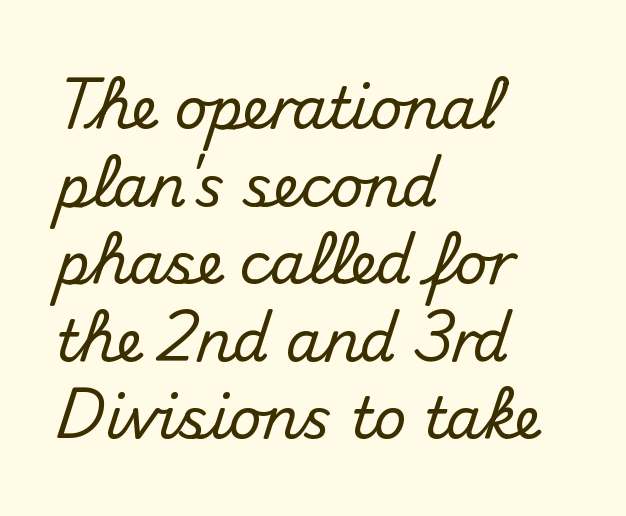
{"serif": "no", "width": "normal", "stroke_contrast": "medium", "x_height": "small", "monospaced": "no", "underline": "no", "align": "left", "line_spacing": "normal", "line_spacing_ratio": 1.36, "letter_spacing": "normal", "letter_spacing_em": 0.0, "glyph_px": 57}
